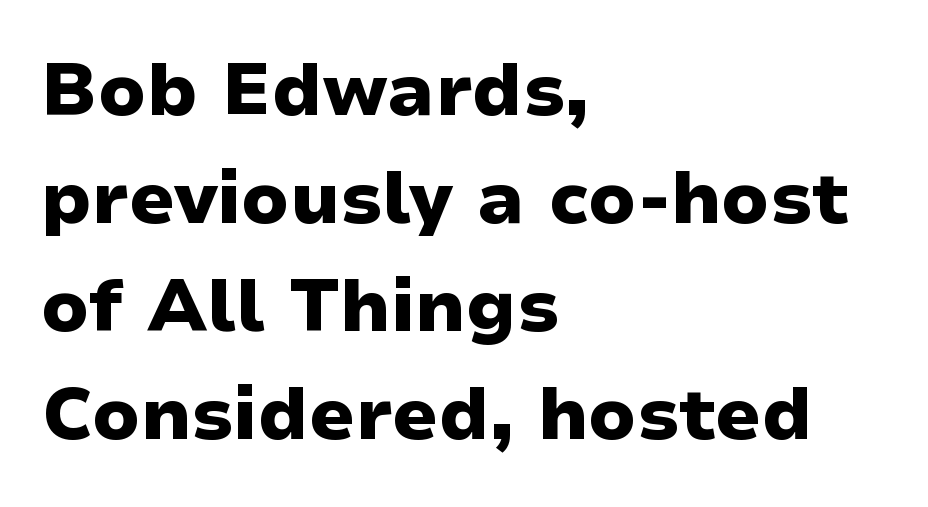
The image shows 73 px heavy, wide sans-serif type, upright; set left-aligned, normal line spacing (1.48x), normal letter spacing, not underlined; low stroke contrast and a medium x-height.
